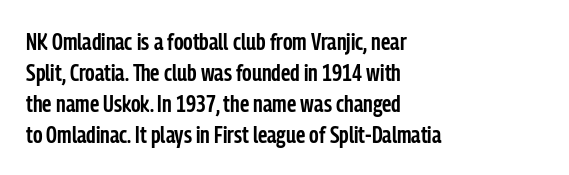
{"italic": "no", "bold": "semi", "underline": "no", "align": "left", "line_spacing": "normal", "line_spacing_ratio": 1.29, "letter_spacing": "normal", "letter_spacing_em": 0.0, "glyph_px": 24}
